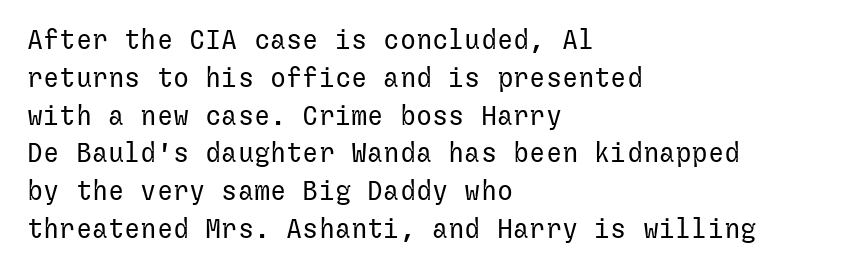
Short note: letters normally spaced. These lines are set flush left with a ragged right edge. The passage shown is not bold in any degree. Rows of type keep a routine distance in the vertical direction. This is the regular roman posture of the typeface.
